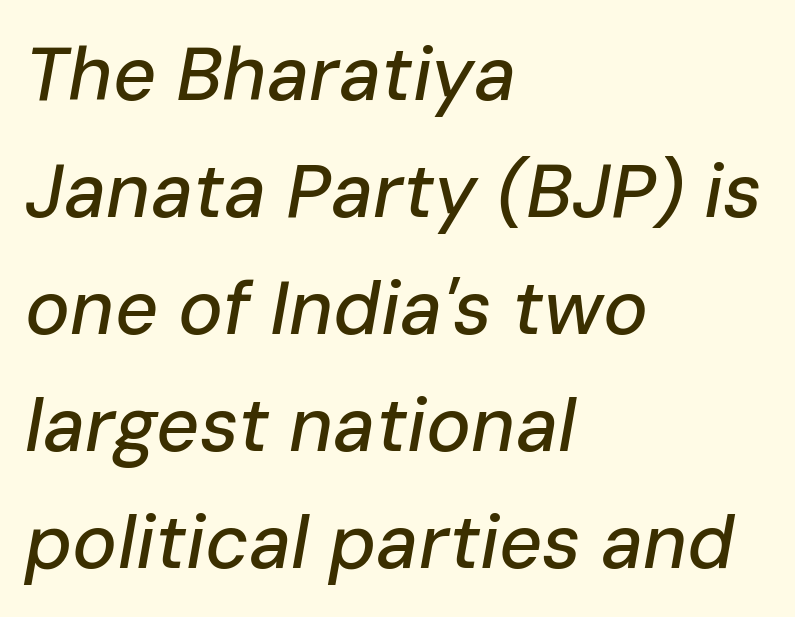
Q: Is the text italic (slanted)? A: Yes, it leans right by about 10 degrees.
Q: Is the text underlined? A: No.
Q: How is the paragraph aligned? A: Left-aligned.
Q: Is the spacing between letters normal or unusually wide? A: Normal.
Q: Is the spacing between lines tight, normal or loose? A: Normal.
Q: Width (condensed, normal, or wide)? A: Normal.
Q: Stroke contrast? A: Low.
Q: x-height? A: Medium.
Q: Monospaced? A: No.
